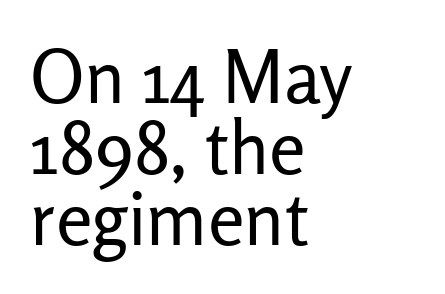
{"serif": "no", "italic": "no", "bold": "no", "weight": "regular", "width": "normal", "stroke_contrast": "low", "x_height": "medium", "monospaced": "no", "underline": "no", "align": "left", "line_spacing": "tight", "line_spacing_ratio": 0.96, "letter_spacing": "normal", "letter_spacing_em": 0.0, "glyph_px": 74}
